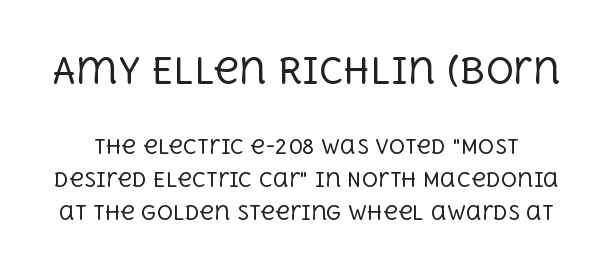
Q: Is the text bold? A: No.
Q: Is the text italic (slanted)? A: No, it is upright.
Q: Is the typeface a serif or a sans-serif typeface? A: Serif.
Q: Is the text underlined? A: No.
Q: Is the spacing between letters normal or unusually wide? A: Normal.
Q: Is the spacing between lines tight, normal or loose? A: Normal.
Q: Which block of text is set in a larger size, the first (top) or the second (bottom)? A: The first (top) one.
Q: Width (condensed, normal, or wide)? A: Normal.
Q: x-height? A: Large.
Q: Monospaced? A: No.
